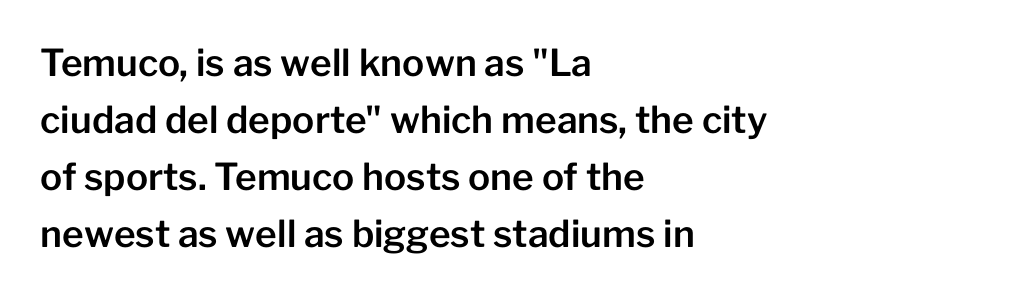
Are there feet on the stems? There aren't — it's a sans. The letters advance in unequal steps, a hallmark of proportional type. The horizontal fit of the characters is conventional and even. A normal amount of white space separates one row of letters from the next. Just letters on the line, the space beneath them empty.
